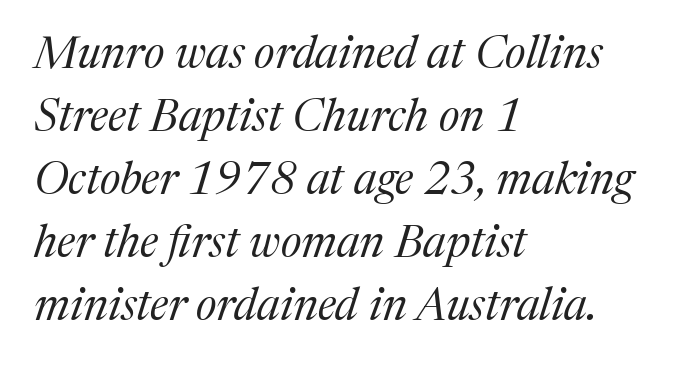
{"serif": "yes", "italic": "yes", "lean": "right", "slant_degrees": 17, "bold": "no", "weight": "regular", "width": "normal", "stroke_contrast": "medium", "x_height": "medium", "monospaced": "no", "underline": "no", "align": "left", "line_spacing": "normal", "line_spacing_ratio": 1.4, "letter_spacing": "normal", "letter_spacing_em": 0.0, "glyph_px": 45}
